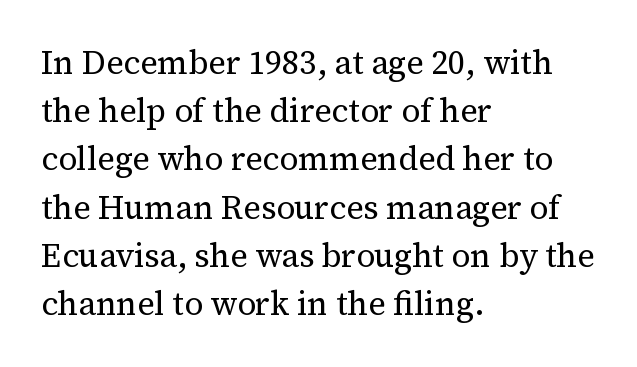
Q: Is the text bold? A: No.
Q: Is the text italic (slanted)? A: No, it is upright.
Q: Is the typeface a serif or a sans-serif typeface? A: Serif.
Q: Is the text underlined? A: No.
Q: How is the paragraph aligned? A: Left-aligned.
Q: Is the spacing between letters normal or unusually wide? A: Normal.
Q: Is the spacing between lines tight, normal or loose? A: Normal.
Q: Width (condensed, normal, or wide)? A: Normal.
Q: Stroke contrast? A: Medium.
Q: x-height? A: Medium.
Q: Monospaced? A: No.
